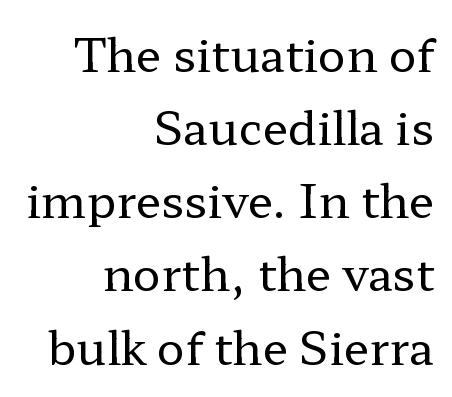
{"serif": "yes", "italic": "no", "bold": "no", "weight": "regular", "width": "wide", "stroke_contrast": "low", "x_height": "medium", "monospaced": "no", "underline": "no", "align": "right", "line_spacing": "normal", "line_spacing_ratio": 1.59, "letter_spacing": "normal", "letter_spacing_em": 0.0, "glyph_px": 46}
